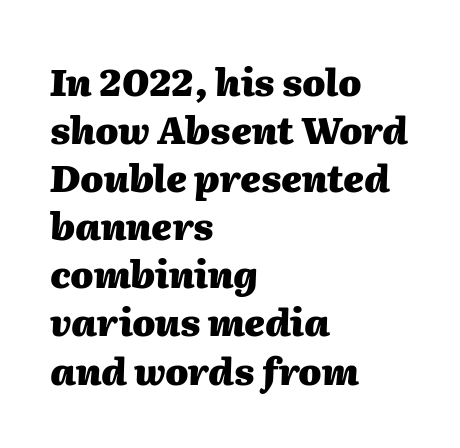
The image shows 37 px heavy type, italic (leaning right); set left-aligned, normal line spacing (1.3x), normal letter spacing, not underlined; medium stroke contrast and a medium x-height.
